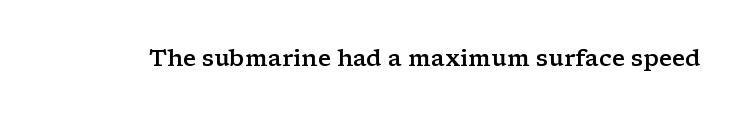
The image shows 23 px text type, upright; set normal letter spacing, not underlined.
